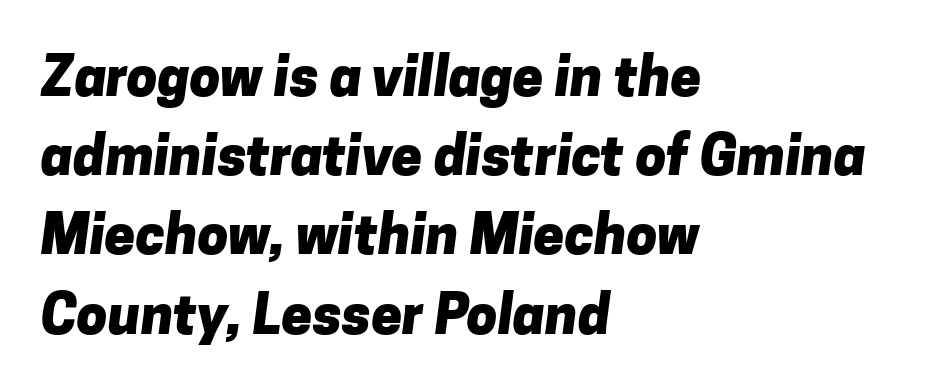
In terms of letterspacing, this is plain default setting. Is this a sans? Yes — the strokes have no serifs. The paragraph shown leans on its left margin. Each glyph is drawn with heavy, bold strokes. A bare baseline throughout the passage. The passage shown is typed in a proportional face where columns would drift.
